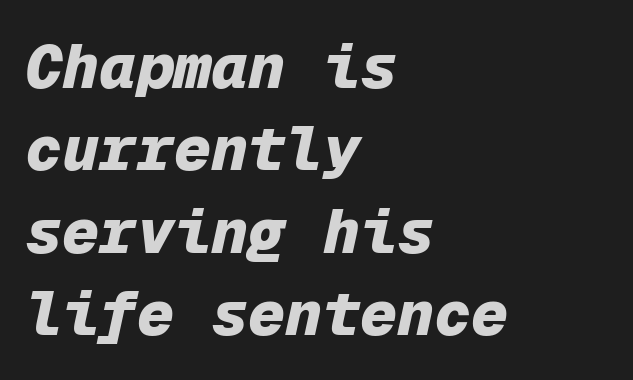
The image shows 62 px heavy type, italic (leaning right), monospaced; set left-aligned, normal line spacing (1.33x), normal letter spacing, not underlined; low stroke contrast and a medium x-height.
